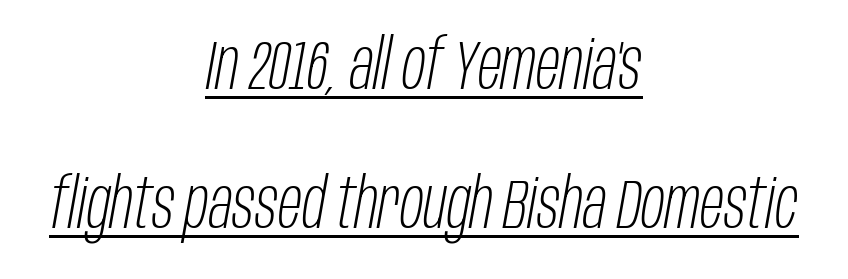
The space between consecutive lines is lavish. Weight class: somewhere from thin through regular. Horizontally, the lines are justified to the midpoint only. The glyphs look as if they've been sheared to an angle. This sample carries an underscore along the baseline area. A typesetter would call this zero additional tracking.
